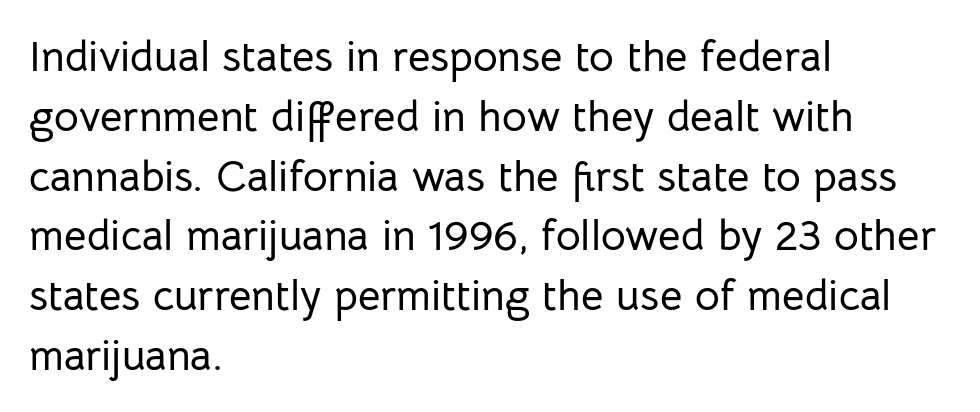
The image shows 43 px sans-serif type, upright; set left-aligned, normal line spacing (1.39x), normal letter spacing, not underlined; low stroke contrast and a medium x-height.
